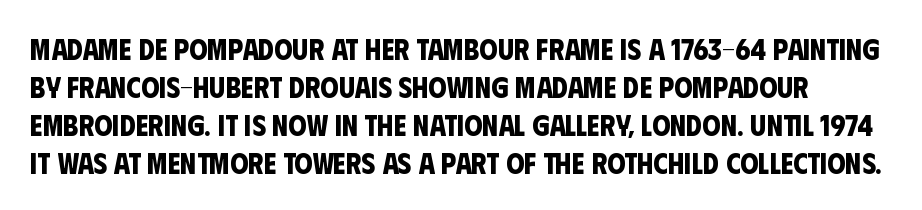
{"serif": "no", "bold": "yes", "weight": "bold", "width": "condensed", "stroke_contrast": "low", "x_height": "large", "monospaced": "no", "underline": "no", "line_spacing": "normal", "line_spacing_ratio": 1.31, "letter_spacing": "normal", "letter_spacing_em": 0.0, "glyph_px": 29}
